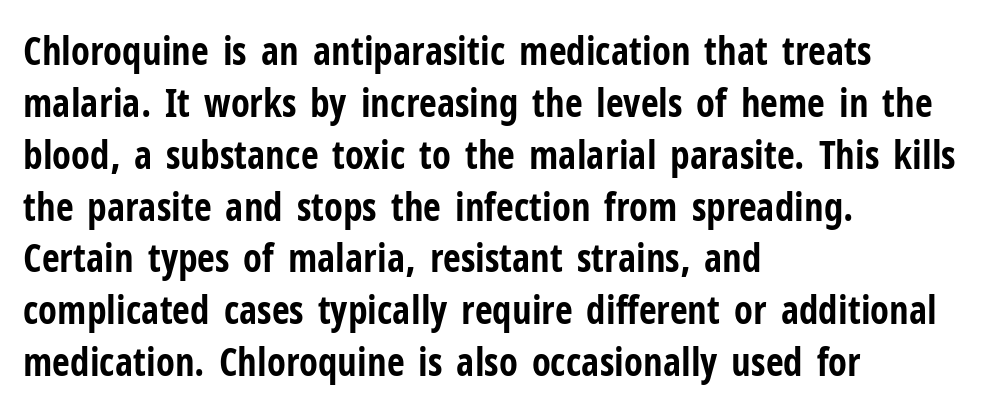
The image shows 39 px bold, condensed sans-serif type, upright; set left-aligned, normal line spacing (1.33x), normal letter spacing, not underlined; low stroke contrast and a medium x-height.
